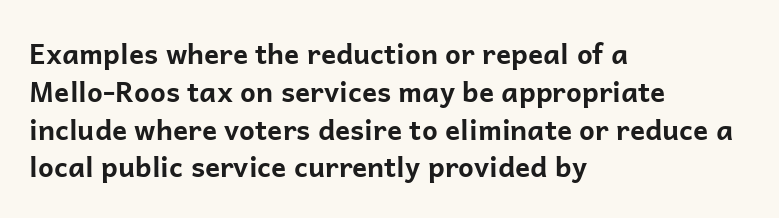
Q: Is the text bold? A: Yes.
Q: Is the text italic (slanted)? A: No, it is upright.
Q: Is the typeface a serif or a sans-serif typeface? A: Sans-serif.
Q: Is the text underlined? A: No.
Q: How is the paragraph aligned? A: Left-aligned.
Q: Is the spacing between letters normal or unusually wide? A: Normal.
Q: Is the spacing between lines tight, normal or loose? A: Normal.
Q: Width (condensed, normal, or wide)? A: Normal.
Q: Stroke contrast? A: Low.
Q: x-height? A: Medium.
Q: Monospaced? A: No.
